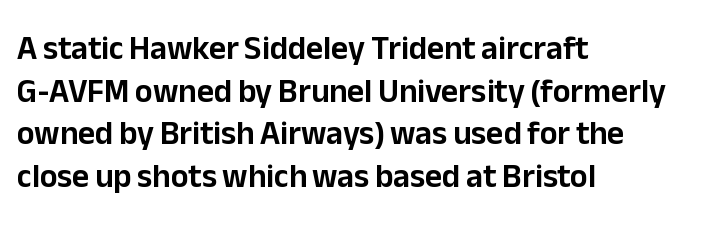
The image shows 33 px sans-serif type, upright; set left-aligned, normal line spacing (1.29x), normal letter spacing, not underlined; low stroke contrast and a medium x-height.
